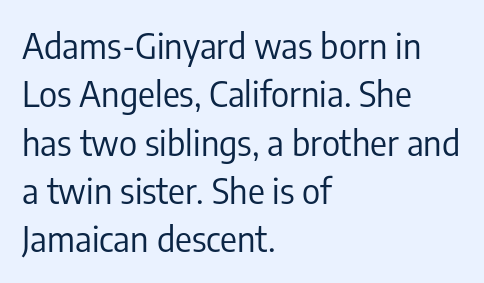
Looks like regular typesetting: each glyph gets only the width it needs. A typesetter would label this face a sans. This rendering features lettering with no underline. Honestly, the letter spacing is just normal — you wouldn't notice it. Stroke thickness stays within the range of a standard reading face or lighter. In terms of leading, this rendering sits right in the middle.
